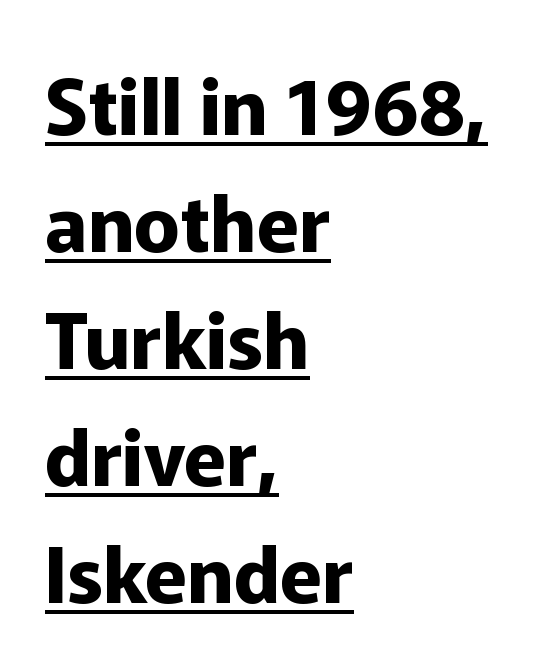
This sample has the flowing, uneven cadence of proportional lettering. Classification — sans serif. The typesetter chose a ragged-right arrangement here. Typographic density is high because the face is bold. Characters remain perfectly vertical along every line. This sample carries an underscore along the baseline area.
